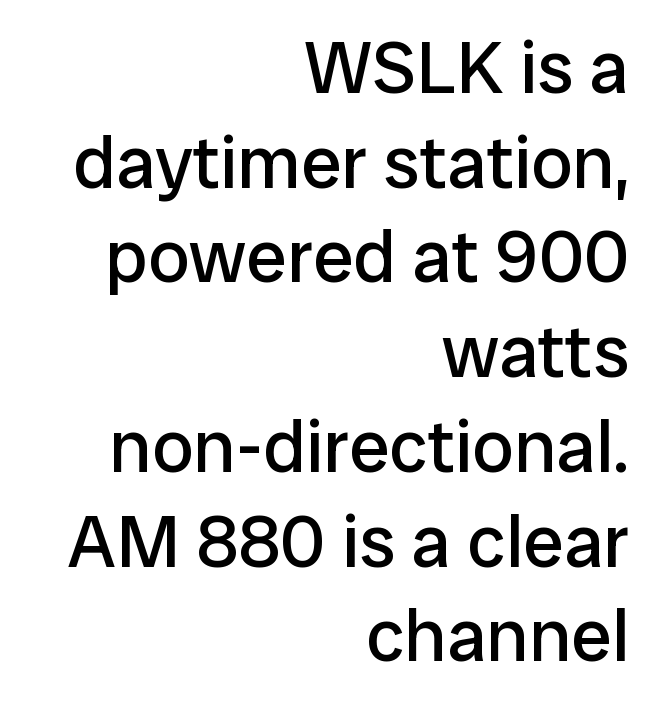
Italic: no, the glyphs are upright roman. A light-to-regular cut is what we see here. Letters rest on an invisible, unmarked baseline. Proportional: the letters do not fall into vertical columns.
